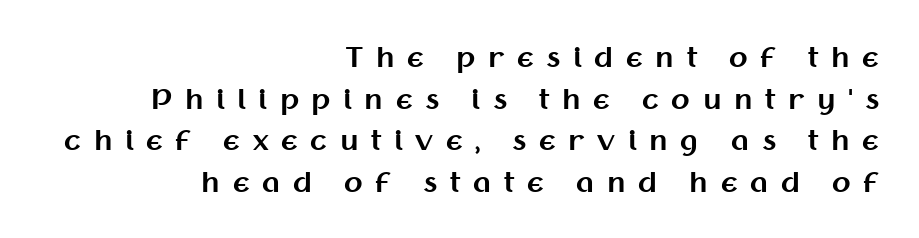
Q: Is the text bold? A: Yes.
Q: Is the text italic (slanted)? A: No, it is upright.
Q: Is the text underlined? A: No.
Q: How is the paragraph aligned? A: Right-aligned.
Q: Is the spacing between letters normal or unusually wide? A: Unusually wide.
Q: Is the spacing between lines tight, normal or loose? A: Normal.
